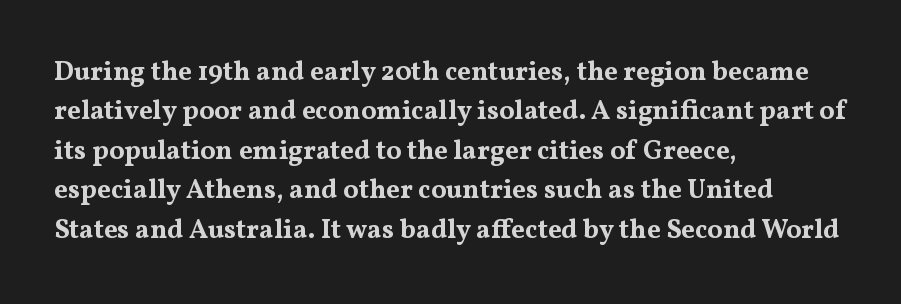
The image shows 27 px bold type, upright; set left-aligned, normal line spacing (1.46x), normal letter spacing, not underlined.
